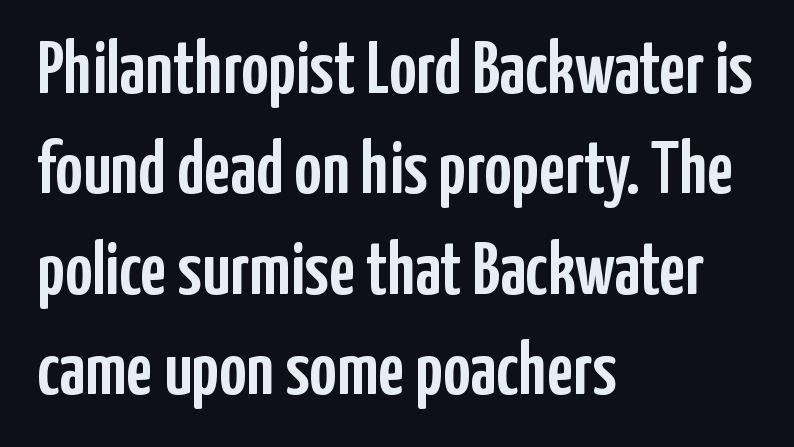
Inter-character spacing is left at the font's built-in metrics. The ragged edge is on the right, which tells us the setting is flush left. Here the designer chose a conventional face with non-uniform glyph widths. This block has exactly the height ordinary leading produces.
